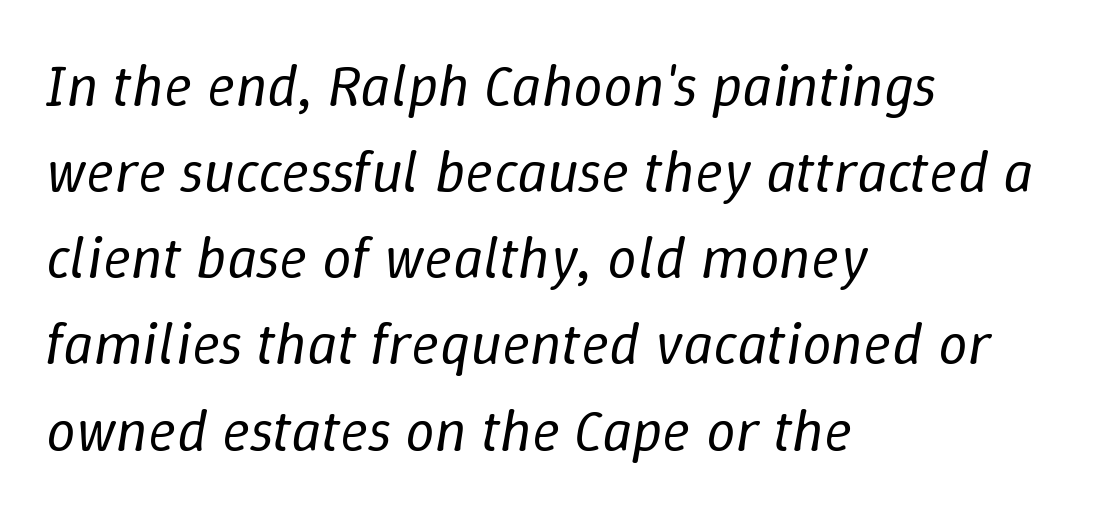
The image shows 59 px regular-weight type, italic (leaning right); set left-aligned, normal line spacing (1.46x), normal letter spacing, not underlined; low stroke contrast and a medium x-height.
